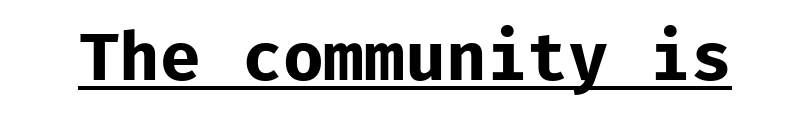
Spacing between characters is what you'd get straight out of the box. Students, observe the line beneath the letters — that is underlining. A sans-serif font was chosen for this passage. You can tell it's not italic because the verticals are truly vertical. Look at the stroke-to-counter ratio: heavy, a bold. The face used here is monospaced, like something from a code editor.
